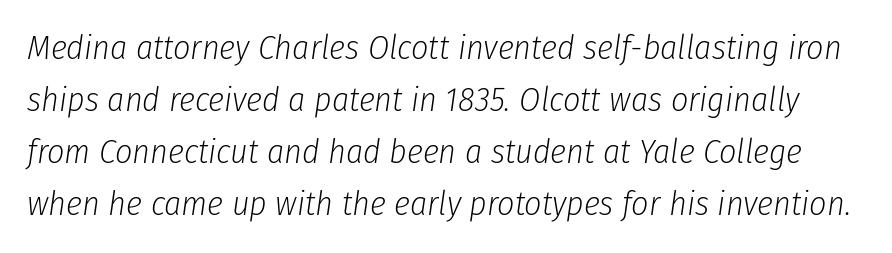
The image shows 34 px light, condensed type, italic (leaning right); set normal line spacing (1.53x), normal letter spacing, not underlined; low stroke contrast and a medium x-height.
